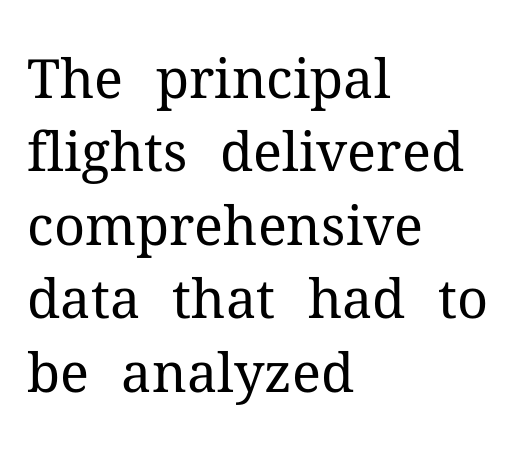
Check where the strokes stop: tiny serifs finish them off. Summary of vertical rhythm: regular, with standard interline spacing. Spacing between characters is what you'd get straight out of the box. Tall strokes in this sample are plumb rather than angled. The specimen omits any rule beneath the text block's lines. Summary of weight: not heavy and not bold.
